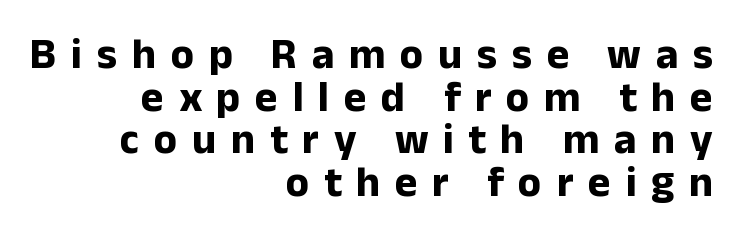
Q: Is the text bold? A: Yes.
Q: Is the text italic (slanted)? A: No, it is upright.
Q: Is the typeface a serif or a sans-serif typeface? A: Sans-serif.
Q: Is the text underlined? A: No.
Q: How is the paragraph aligned? A: Right-aligned.
Q: Is the spacing between letters normal or unusually wide? A: Unusually wide.
Q: Is the spacing between lines tight, normal or loose? A: Tight.
Q: Width (condensed, normal, or wide)? A: Normal.
Q: Stroke contrast? A: Low.
Q: x-height? A: Medium.
Q: Monospaced? A: No.
